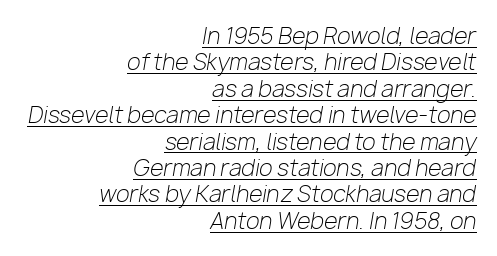
Is the type slanted? Yes — the strokes lean at a clear angle. This rendering leaves character spacing at its baseline value. Alignment: flush right. Weight: in the light-to-regular range. Quick note: underline on.
